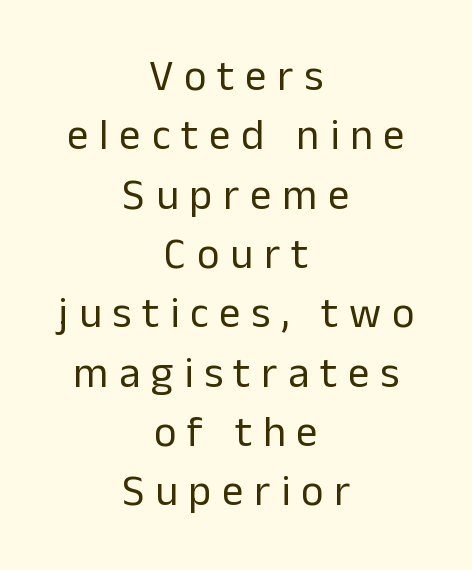
Stems and bowls with no extra thickness — not bold. A student would call this center alignment; a typographer would say set centered. You could not count columns in this text — the font is proportionally spaced. What's the leading like? Ordinary, nothing unusual. Glyph-to-glyph distance is far greater than everyday printed text. Unmarked baselines from the first word to the last.
